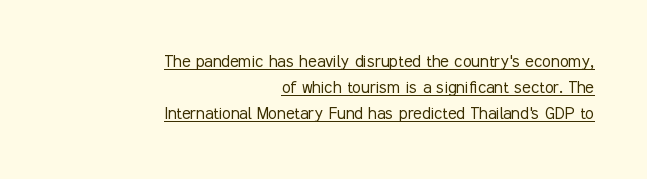
{"italic": "no", "bold": "no", "underline": "yes", "align": "right", "line_spacing": "normal", "line_spacing_ratio": 1.31, "letter_spacing": "normal", "letter_spacing_em": 0.0, "glyph_px": 20}
